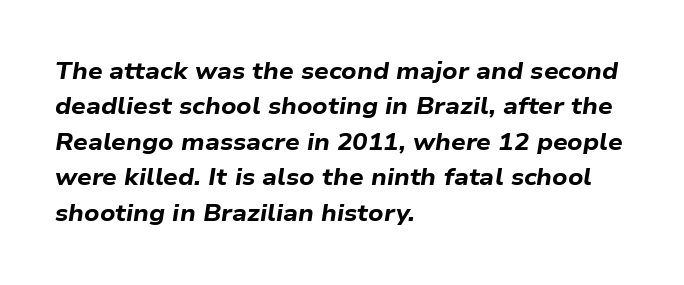
The rendering applies a slant to the glyphs. Students, this is bold: see how much ink each stroke carries. The line texture is even and compact thanks to regular tracking. The paragraph has a hard left edge and a soft right edge. The line-height multiplier appears to be the usual default.
